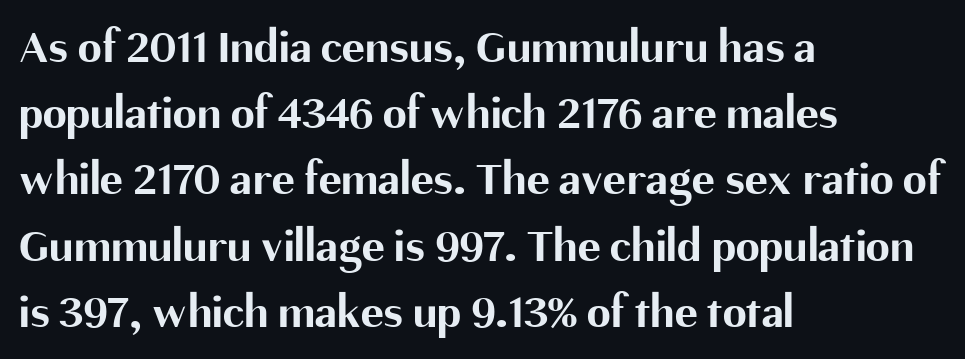
{"serif": "no", "italic": "no", "bold": "yes", "weight": "bold", "width": "normal", "stroke_contrast": "medium", "x_height": "medium", "monospaced": "no", "underline": "no", "align": "left", "line_spacing": "normal", "line_spacing_ratio": 1.38, "letter_spacing": "normal", "letter_spacing_em": 0.0, "glyph_px": 48}
